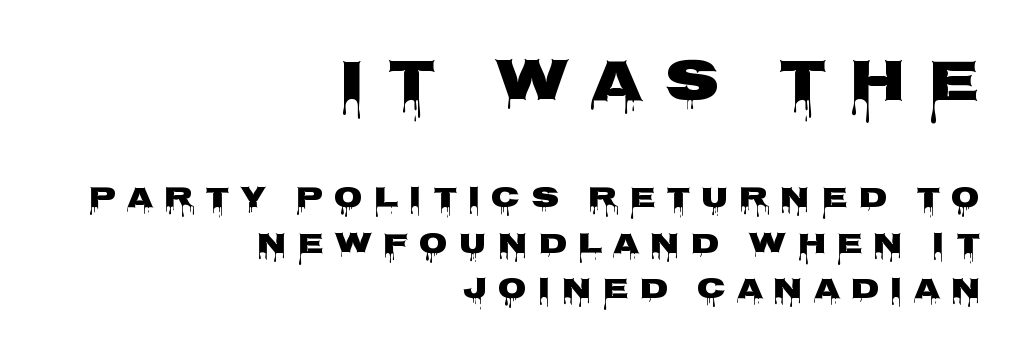
Serifs: no, the terminals of the letterforms are clean. Line ends are locked; line starts wander. Clear beneath every line of the passage. Chunky letters — that's bold for sure.
